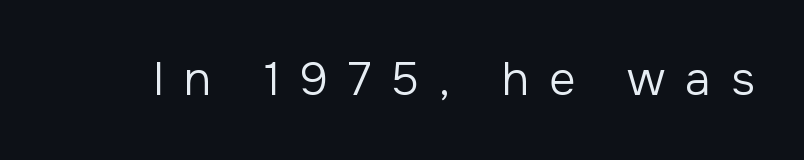
{"serif": "no", "italic": "no", "bold": "no", "weight": "regular", "width": "normal", "stroke_contrast": "low", "x_height": "medium", "monospaced": "no", "underline": "no", "letter_spacing": "wide", "letter_spacing_em": 0.43, "glyph_px": 46}
